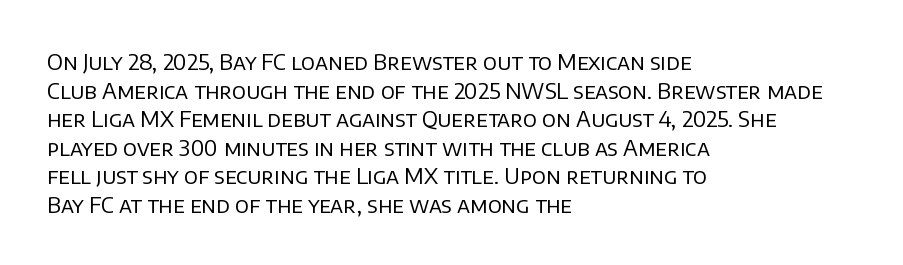
Q: Is the text bold? A: No.
Q: Is the text italic (slanted)? A: No, it is upright.
Q: Is the text underlined? A: No.
Q: How is the paragraph aligned? A: Left-aligned.
Q: Is the spacing between letters normal or unusually wide? A: Normal.
Q: Is the spacing between lines tight, normal or loose? A: Normal.
